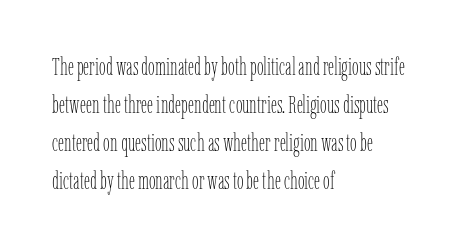
The image shows 24 px text type, upright; set left-aligned, normal line spacing (1.58x), normal letter spacing, not underlined.
